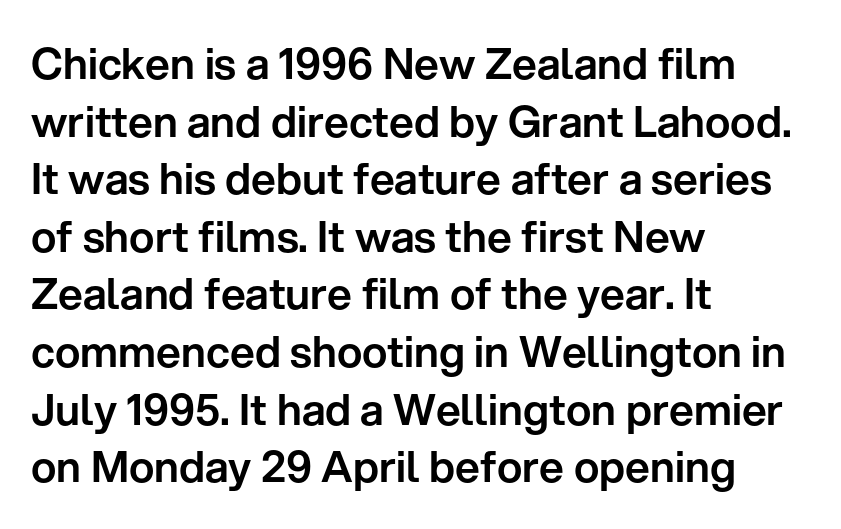
The image shows 43 px sans-serif type, upright; set left-aligned, normal line spacing (1.34x), normal letter spacing, not underlined; low stroke contrast and a medium x-height.
